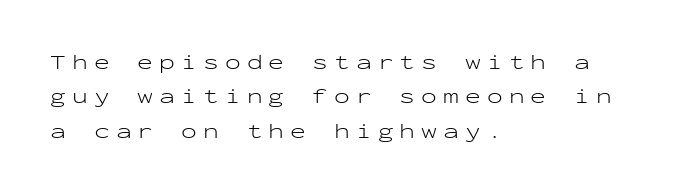
The image shows 21 px text type, upright; set left-aligned, normal line spacing (1.64x), unusually wide letter spacing (+0.29 em), not underlined.
